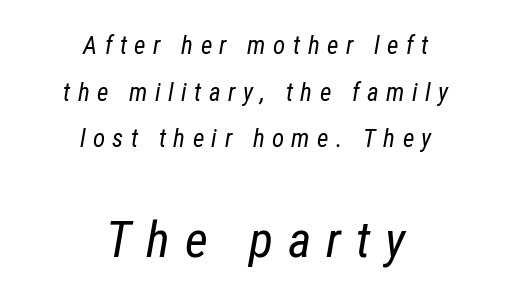
{"italic": "yes", "lean": "right", "slant_degrees": 12, "bold": "no", "weight": "regular", "width": "condensed", "stroke_contrast": "low", "x_height": "medium", "monospaced": "no", "underline": "no", "align": "center", "line_spacing_ratio": 1.87, "letter_spacing": "wide", "letter_spacing_em": 0.3, "larger_block": "second", "size_ratio": 2.0, "glyph_px": 50}
